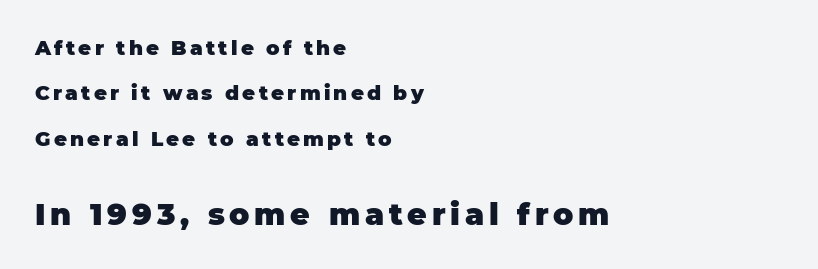
{"serif": "no", "italic": "no", "bold": "yes", "weight": "heavy", "width": "normal", "stroke_contrast": "low", "x_height": "large", "monospaced": "no", "underline": "no", "align": "left", "line_spacing": "loose", "line_spacing_ratio": 2.27, "larger_block": "second", "size_ratio": 1.5, "glyph_px": 30}
